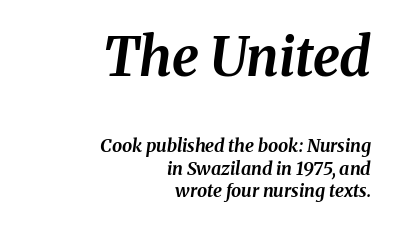
Q: Is the text bold? A: Yes.
Q: Is the text italic (slanted)? A: Yes, it leans right by about 8 degrees.
Q: Is the text underlined? A: No.
Q: How is the paragraph aligned? A: Right-aligned.
Q: Is the spacing between letters normal or unusually wide? A: Normal.
Q: Is the spacing between lines tight, normal or loose? A: Normal.
Q: Which block of text is set in a larger size, the first (top) or the second (bottom)? A: The first (top) one.
Q: Width (condensed, normal, or wide)? A: Normal.
Q: Stroke contrast? A: Medium.
Q: x-height? A: Medium.
Q: Monospaced? A: No.
